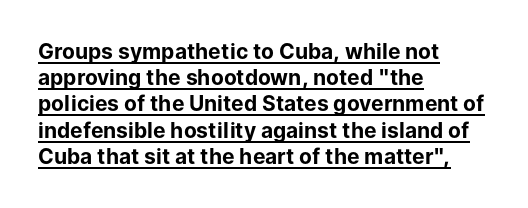
Q: Is the text bold? A: Yes.
Q: Is the text italic (slanted)? A: No, it is upright.
Q: Is the text underlined? A: Yes.
Q: How is the paragraph aligned? A: Left-aligned.
Q: Is the spacing between letters normal or unusually wide? A: Normal.
Q: Is the spacing between lines tight, normal or loose? A: Normal.
